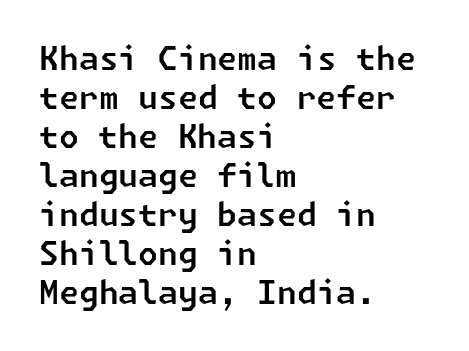
Q: Is the typeface a serif or a sans-serif typeface? A: Sans-serif.
Q: Is the text underlined? A: No.
Q: How is the paragraph aligned? A: Left-aligned.
Q: Is the spacing between letters normal or unusually wide? A: Normal.
Q: Width (condensed, normal, or wide)? A: Normal.
Q: Stroke contrast? A: Low.
Q: x-height? A: Medium.
